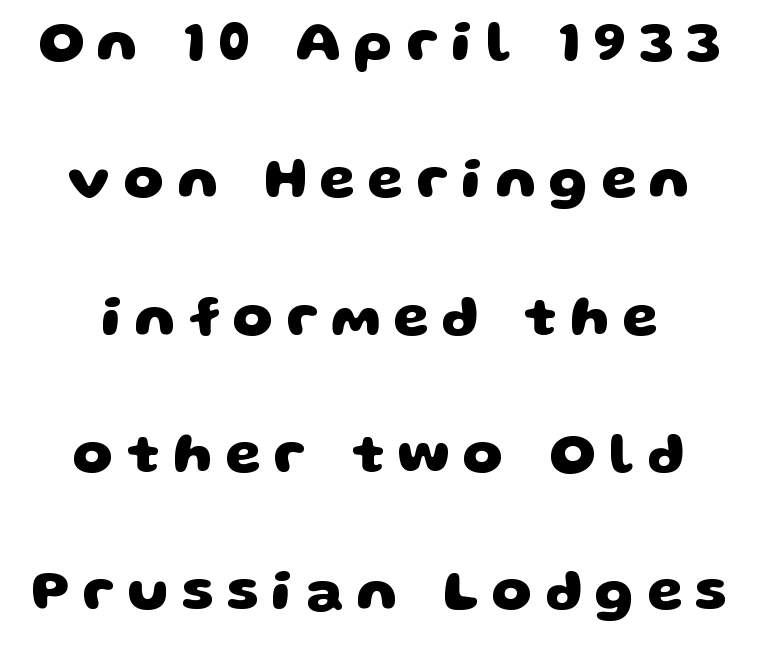
{"serif": "no", "bold": "yes", "weight": "heavy", "width": "wide", "stroke_contrast": "low", "x_height": "large", "monospaced": "no", "underline": "no", "line_spacing": "loose", "line_spacing_ratio": 2.41, "letter_spacing": "wide", "letter_spacing_em": 0.23, "glyph_px": 57}
